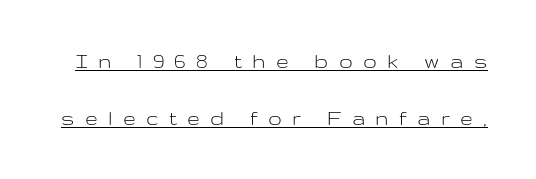
The image shows 23 px text type, upright; set loose line spacing (2.49x), unusually wide letter spacing (+0.45 em), underlined.
